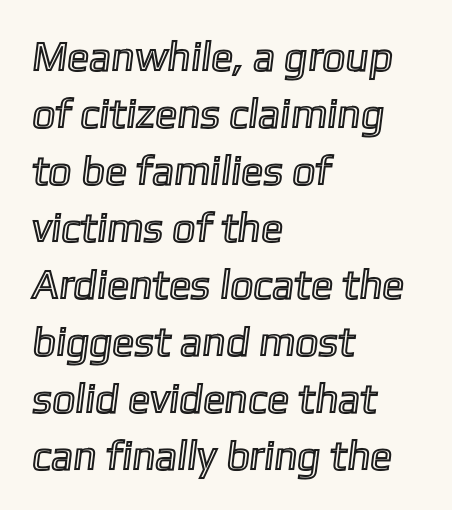
The image shows 41 px text type; set left-aligned, normal line spacing (1.39x), normal letter spacing, not underlined; a medium x-height.
